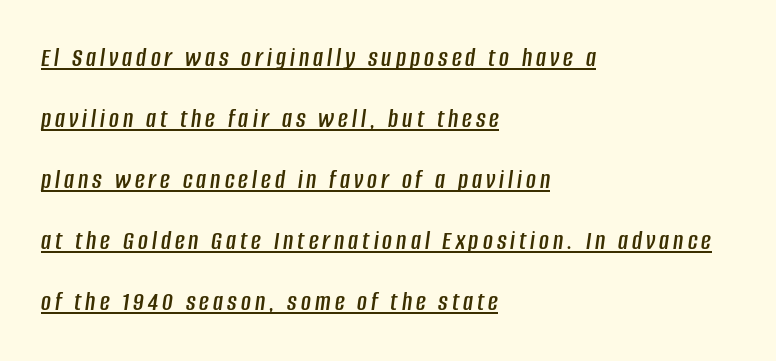
The image shows 27 px text type, italic (leaning right); set left-aligned, loose line spacing (2.26x), underlined.
